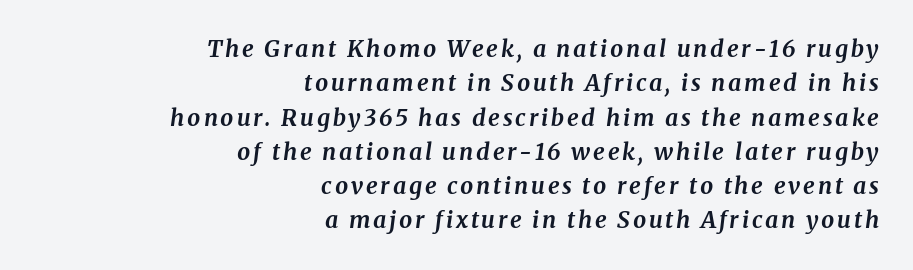
In CSS terms this would be text-align: right. The rendering uses a moderate line-height, typical for paragraphs. The passage shown is not underscored anywhere. Is the type slanted? Yes — the strokes lean at a clear angle.
